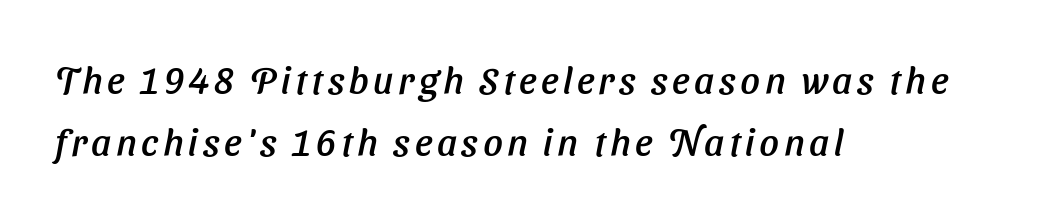
Q: Is the text italic (slanted)? A: Yes, it leans right by about 11 degrees.
Q: Is the text underlined? A: No.
Q: How is the paragraph aligned? A: Left-aligned.
Q: Is the spacing between lines tight, normal or loose? A: Normal.
Q: Width (condensed, normal, or wide)? A: Normal.
Q: Stroke contrast? A: Low.
Q: x-height? A: Medium.
Q: Monospaced? A: No.
